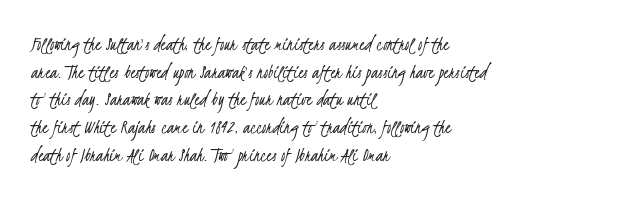
The image shows 21 px text type; set left-aligned, normal line spacing (1.32x), normal letter spacing, not underlined.
